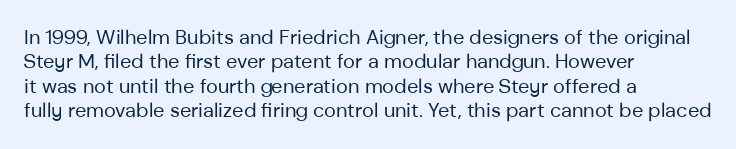
The image shows 20 px text type, upright; set left-aligned, line spacing 1.22x, normal letter spacing, not underlined.
